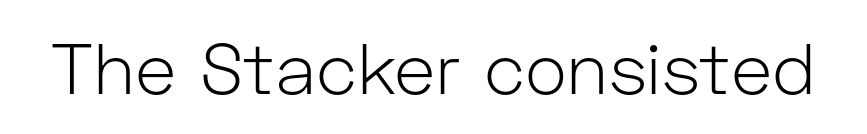
Tall strokes in this sample are plumb rather than angled. Standard letterfit; no display-style spreading of the glyphs. This sample has the flowing, uneven cadence of proportional lettering. Words float on clear page, feet unadorned. Nothing heavy about these letters — not bold at all. Check where the strokes stop: nothing finishes them off — pure sans.
